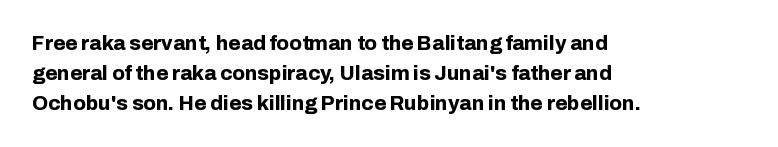
{"italic": "no", "bold": "yes", "underline": "no", "align": "left", "line_spacing": "normal", "line_spacing_ratio": 1.5, "letter_spacing": "normal", "letter_spacing_em": 0.0, "glyph_px": 20}
